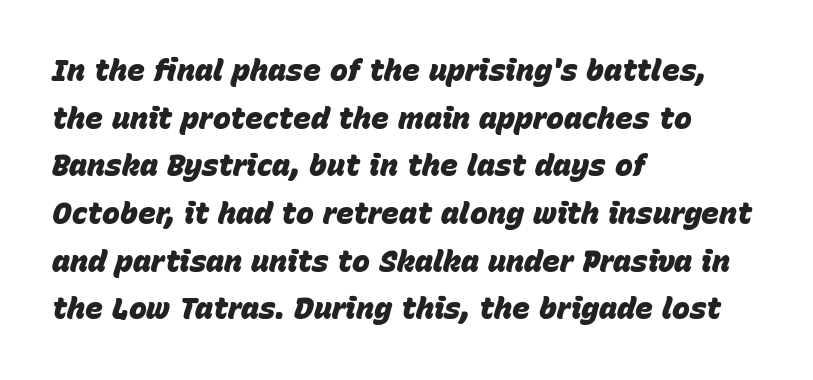
The image shows 30 px heavy type, italic (leaning right); set left-aligned, normal line spacing (1.59x), normal letter spacing, not underlined; low stroke contrast and a large x-height.
